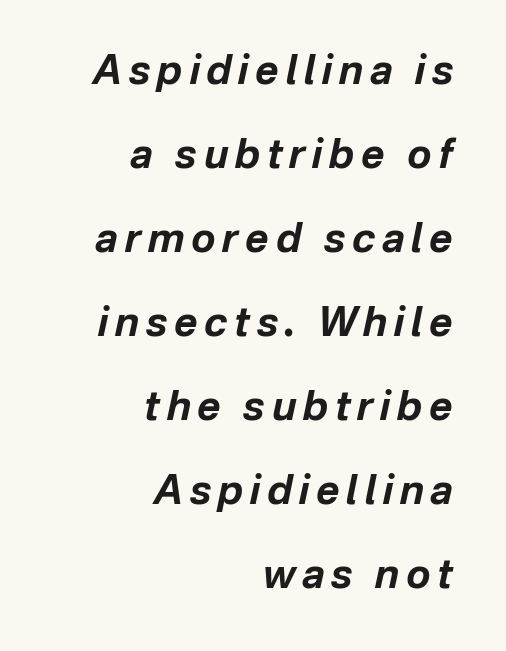
Q: Is the text bold? A: Yes.
Q: Is the text italic (slanted)? A: Yes, it leans right by about 12 degrees.
Q: Is the text underlined? A: No.
Q: How is the paragraph aligned? A: Right-aligned.
Q: Is the spacing between lines tight, normal or loose? A: Loose.
Q: Width (condensed, normal, or wide)? A: Normal.
Q: Stroke contrast? A: Low.
Q: x-height? A: Medium.
Q: Monospaced? A: No.
